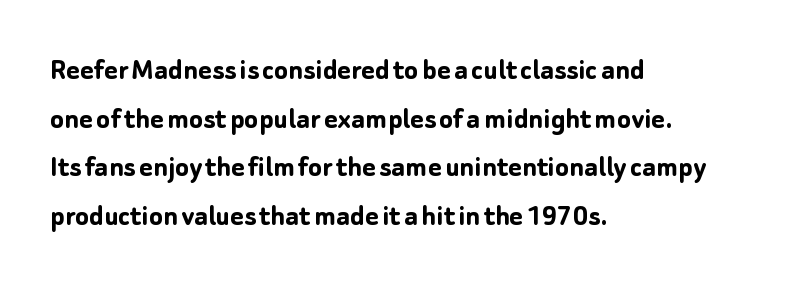
{"serif": "no", "italic": "no", "bold": "yes", "weight": "semibold", "width": "normal", "stroke_contrast": "low", "x_height": "medium", "monospaced": "no", "underline": "no", "align": "left", "line_spacing": "normal", "line_spacing_ratio": 1.52, "letter_spacing": "normal", "letter_spacing_em": 0.0, "glyph_px": 32}
